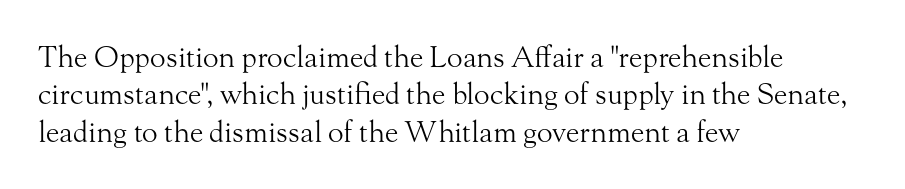
Q: Is the text bold? A: No.
Q: Is the text italic (slanted)? A: No, it is upright.
Q: Is the typeface a serif or a sans-serif typeface? A: Serif.
Q: Is the text underlined? A: No.
Q: How is the paragraph aligned? A: Left-aligned.
Q: Is the spacing between letters normal or unusually wide? A: Normal.
Q: Is the spacing between lines tight, normal or loose? A: Normal.
Q: Width (condensed, normal, or wide)? A: Normal.
Q: Stroke contrast? A: Medium.
Q: x-height? A: Small.
Q: Monospaced? A: No.
